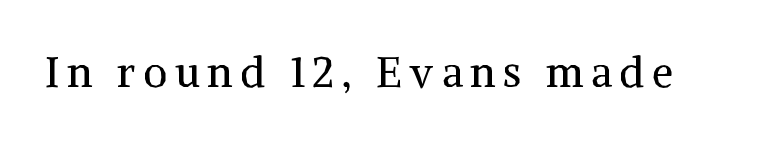
The image shows 42 px regular-weight serif type, upright; set not underlined; medium stroke contrast and a medium x-height.
